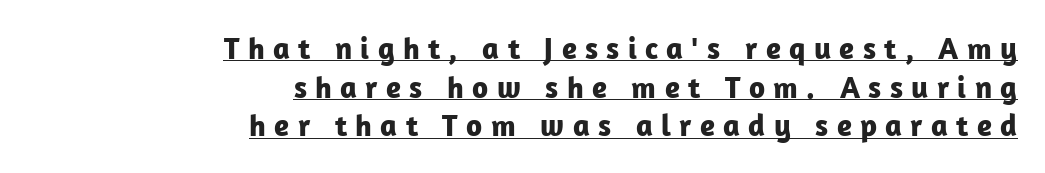
{"serif": "no", "italic": "no", "bold": "yes", "weight": "bold", "width": "normal", "stroke_contrast": "low", "x_height": "medium", "monospaced": "no", "underline": "yes", "align": "right", "line_spacing": "normal", "line_spacing_ratio": 1.25, "letter_spacing": "wide", "letter_spacing_em": 0.27, "glyph_px": 31}
